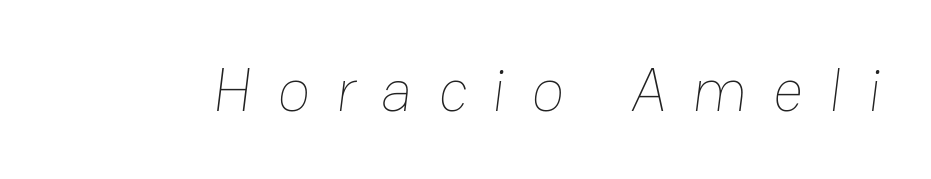
Q: Is the text bold? A: No.
Q: Is the text underlined? A: No.
Q: Is the spacing between letters normal or unusually wide? A: Unusually wide.
Q: Width (condensed, normal, or wide)? A: Normal.
Q: Stroke contrast? A: Low.
Q: x-height? A: Medium.
Q: Monospaced? A: No.
